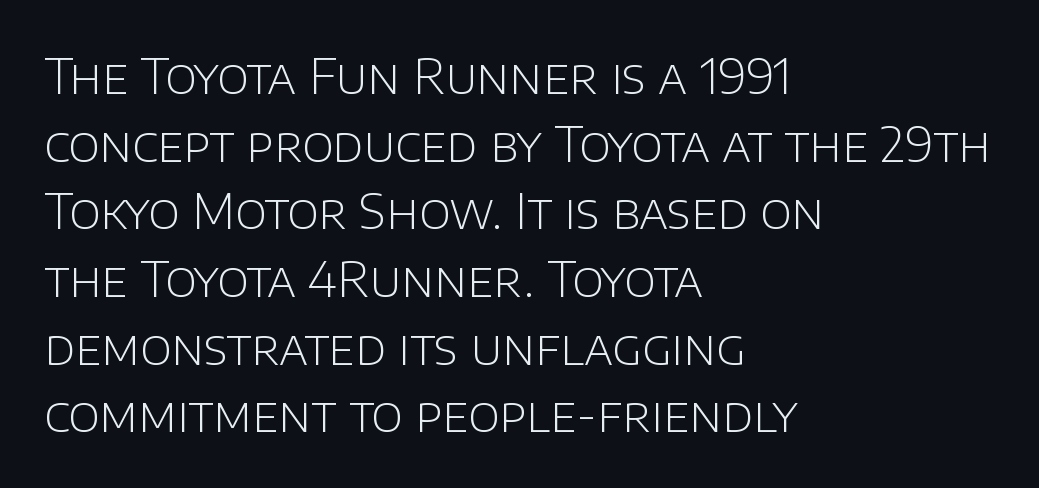
{"serif": "no", "italic": "no", "bold": "no", "weight": "light", "width": "normal", "stroke_contrast": "low", "x_height": "large", "monospaced": "no", "underline": "no", "align": "left", "line_spacing": "normal", "line_spacing_ratio": 1.41, "letter_spacing": "normal", "letter_spacing_em": 0.0, "glyph_px": 48}
